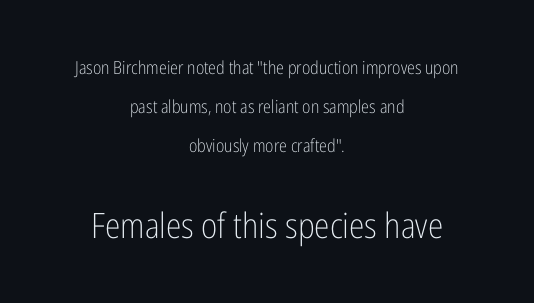
The image shows 35 px light, condensed sans-serif type, upright; set centered, loose line spacing (2.18x), normal letter spacing, not underlined; the second (bottom) block is 1.94x larger; low stroke contrast and a medium x-height.
